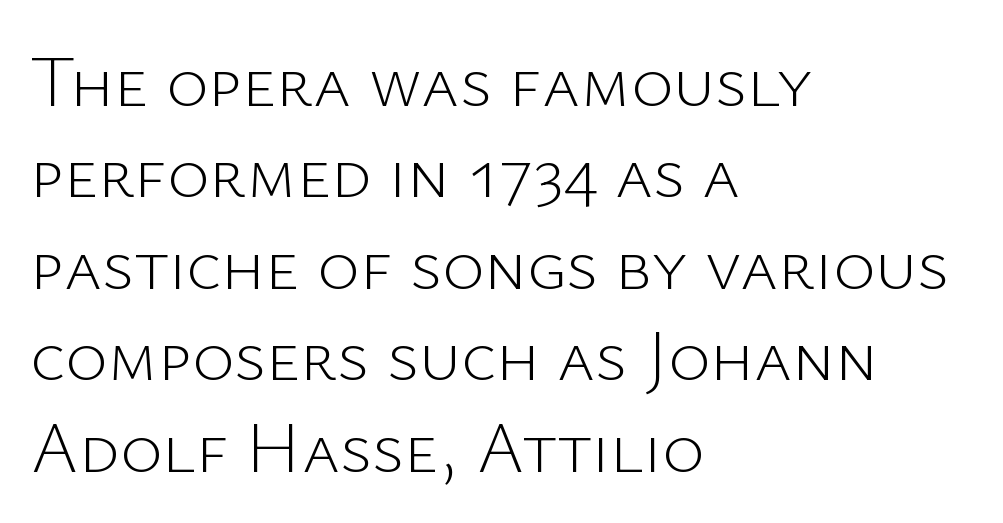
Observe the ordinary spacing: letters are neighbours, not strangers. Style check: upright. A bare baseline throughout the passage. Short and long lines alike share a common starting point at left.
